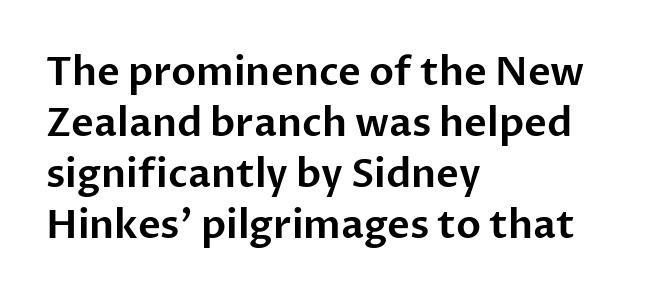
Look at the tracking — it's just the regular setting, nothing added. Line starts are locked; line ends wander. The passage shown is typeset with a sans-serif family. Words float on clear page, feet unadorned. Each letter keeps its own natural width here, so spacing adapts to shape.
